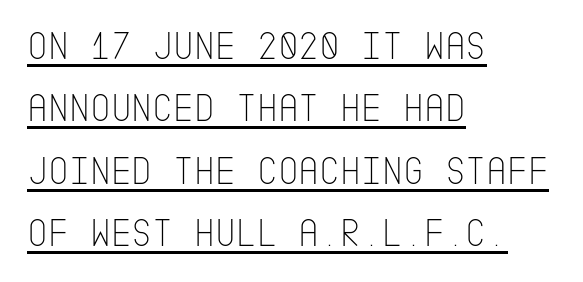
The image shows 40 px thin, condensed sans-serif type, upright; set left-aligned, normal line spacing (1.56x), normal letter spacing, underlined; low stroke contrast and a large x-height.
